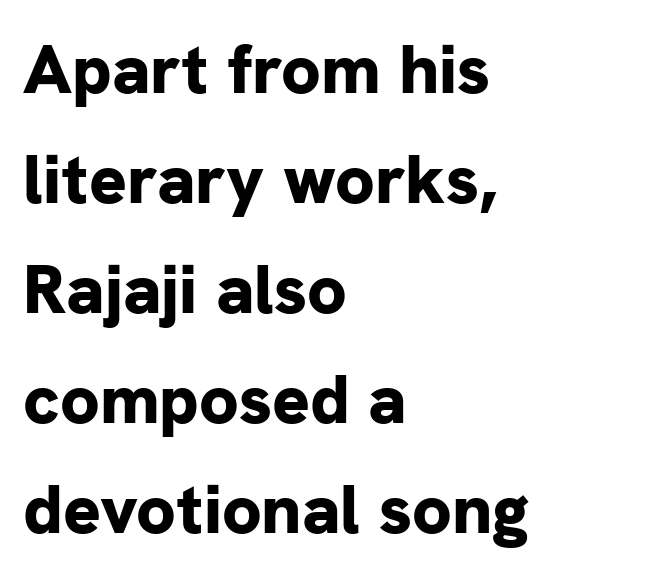
Short note: letters normally spaced. The letters carry no serifs — their stems end cleanly without finishing strokes. Does the lettering tilt? It doesn't — this is upright. Looks like regular typesetting: each glyph gets only the width it needs. The rendering uses a moderate line-height, typical for paragraphs. Typesetter's note: full bold, strokes at maximum text heaviness.
